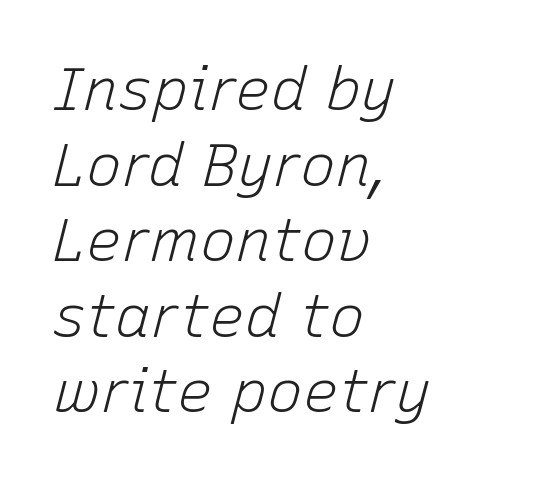
{"italic": "yes", "lean": "right", "slant_degrees": 15, "bold": "no", "weight": "light", "width": "normal", "stroke_contrast": "low", "x_height": "medium", "monospaced": "no", "underline": "no", "align": "left", "line_spacing": "normal", "line_spacing_ratio": 1.26, "letter_spacing": "normal", "letter_spacing_em": 0.0, "glyph_px": 60}
